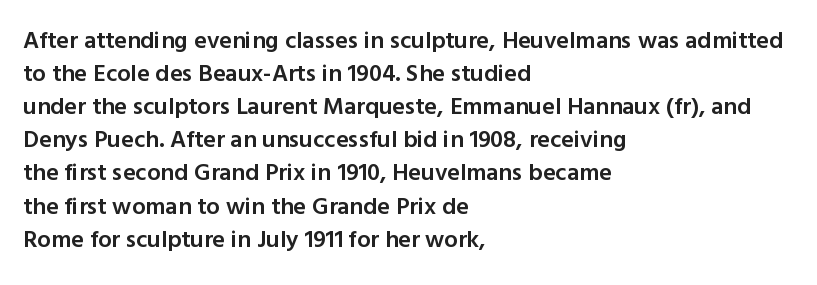
The image shows 24 px text type, upright; set left-aligned, normal line spacing (1.38x), normal letter spacing, not underlined.
